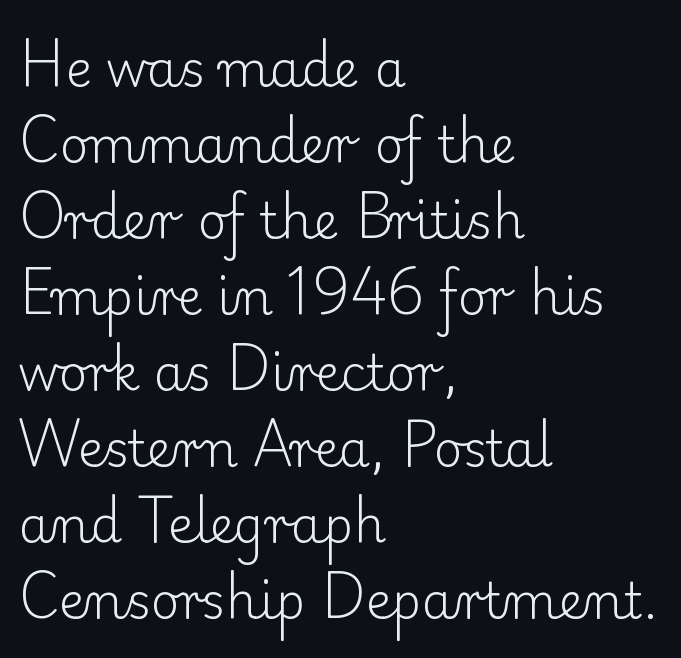
Varying glyph widths throughout — classic text-font behaviour. Each word holds together tightly as a unit, with standard inter-letter gaps. Weight: not bold — regular or lighter. Is there any slant? The stems are plumb. Visually the block forms a straight wall on the left and a jagged coastline on the right.
